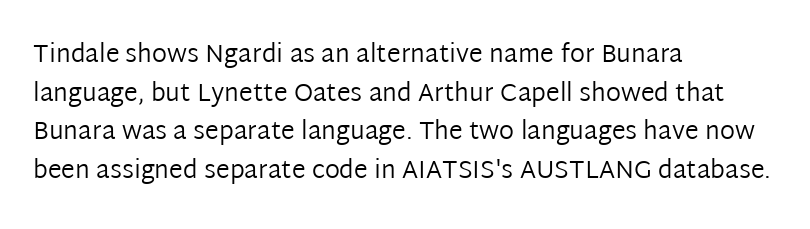
{"italic": "no", "bold": "no", "underline": "no", "align": "left", "line_spacing": "normal", "line_spacing_ratio": 1.55, "letter_spacing": "normal", "letter_spacing_em": 0.0, "glyph_px": 25}
